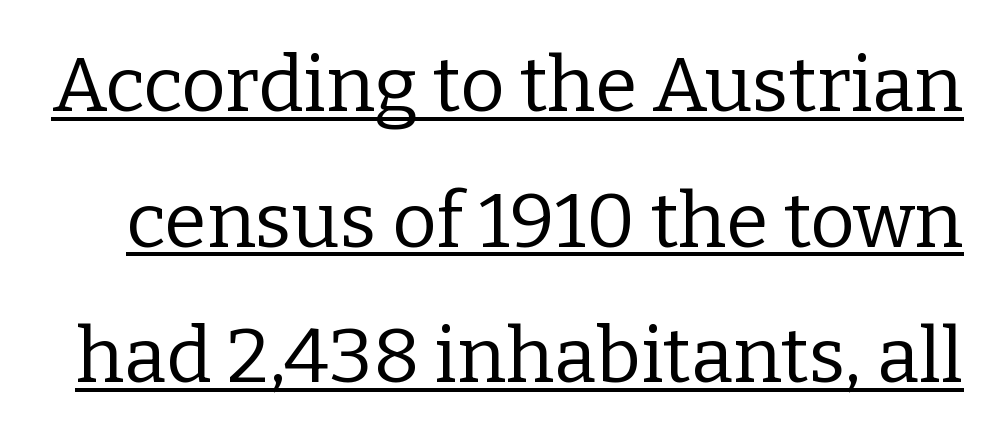
Q: Is the text bold? A: No.
Q: Is the text italic (slanted)? A: No, it is upright.
Q: Is the typeface a serif or a sans-serif typeface? A: Serif.
Q: Is the text underlined? A: Yes.
Q: Is the spacing between letters normal or unusually wide? A: Normal.
Q: Width (condensed, normal, or wide)? A: Normal.
Q: Stroke contrast? A: Low.
Q: x-height? A: Medium.
Q: Monospaced? A: No.
